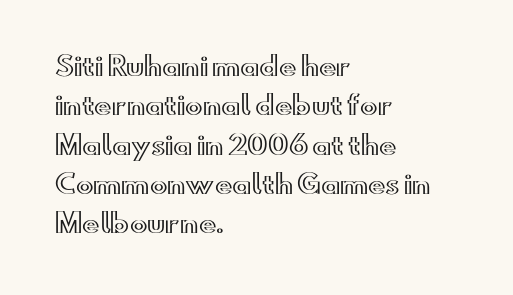
The image shows 26 px text type, upright; set left-aligned, normal line spacing (1.51x), normal letter spacing, not underlined.
